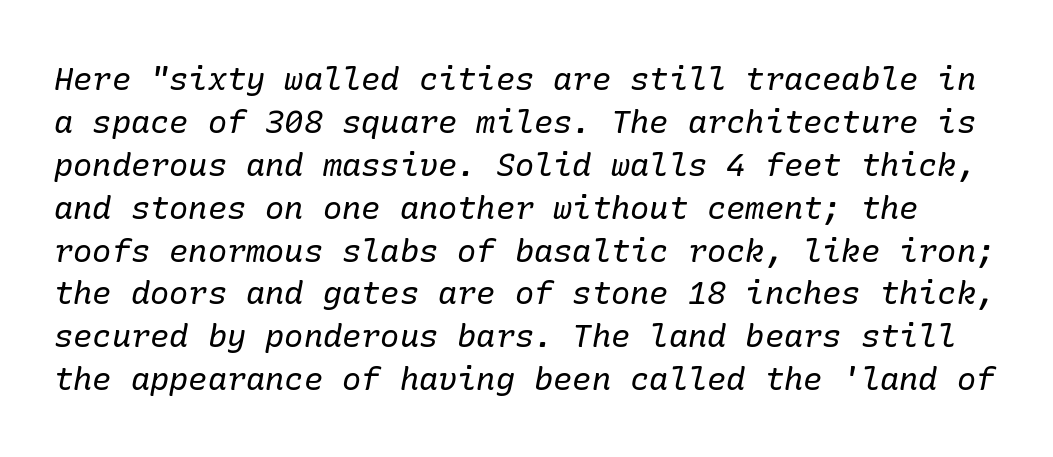
This reads as an unemphasized weight, regular at the heaviest. Rule under the text: the space is simply empty. Spacing between characters is what you'd get straight out of the box. Quick note: interline space is typical. You can tell it's italic because the verticals aren't actually vertical.
